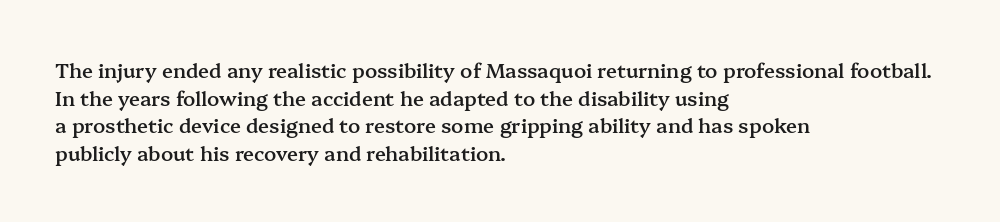
The image shows 20 px text type, upright; set left-aligned, normal line spacing (1.38x), normal letter spacing, not underlined.
